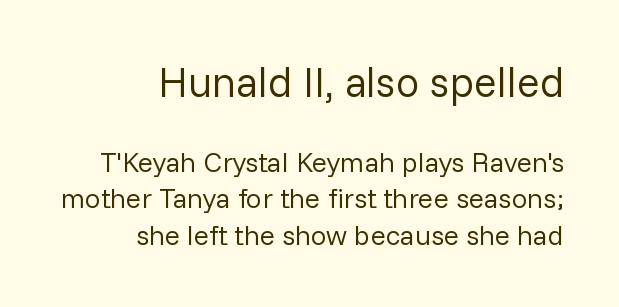
The image shows 42 px regular-weight sans-serif type, upright; set right-aligned, normal line spacing (1.31x), normal letter spacing, not underlined; the first (top) block is 1.5x larger; low stroke contrast and a medium x-height.
